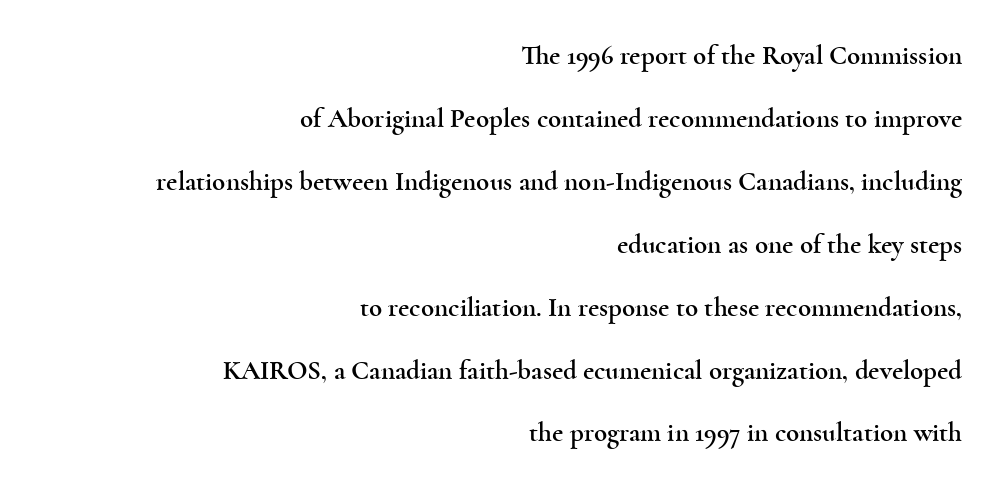
Horizontal alignment here is rightward, an uncommon choice for prose. Upright lettering throughout. Each word holds together tightly as a unit, with standard inter-letter gaps. These lines stand farther apart than default settings would place them.
